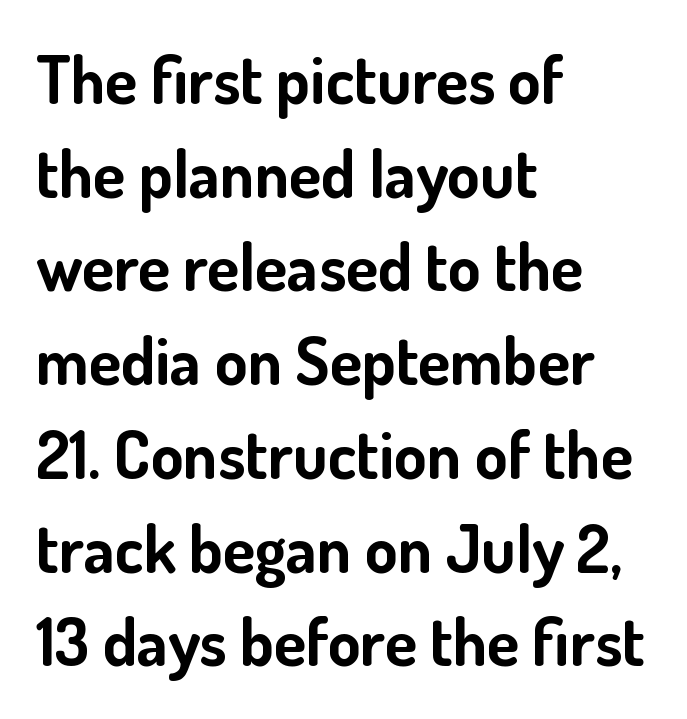
{"serif": "no", "italic": "no", "bold": "yes", "weight": "bold", "width": "normal", "stroke_contrast": "low", "x_height": "small", "monospaced": "no", "underline": "no", "align": "left", "line_spacing": "normal", "line_spacing_ratio": 1.42, "letter_spacing": "normal", "letter_spacing_em": 0.0, "glyph_px": 66}
